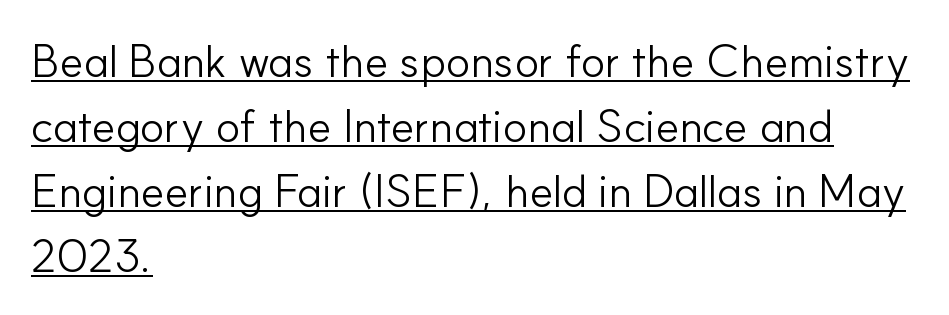
Q: Is the text bold? A: No.
Q: Is the text italic (slanted)? A: No, it is upright.
Q: Is the typeface a serif or a sans-serif typeface? A: Sans-serif.
Q: Is the text underlined? A: Yes.
Q: How is the paragraph aligned? A: Left-aligned.
Q: Is the spacing between letters normal or unusually wide? A: Normal.
Q: Is the spacing between lines tight, normal or loose? A: Normal.
Q: Width (condensed, normal, or wide)? A: Normal.
Q: Stroke contrast? A: Low.
Q: x-height? A: Small.
Q: Monospaced? A: No.
